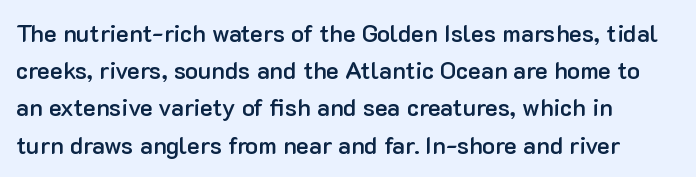
Q: Is the text bold? A: Semi-bold.
Q: Is the text italic (slanted)? A: No, it is upright.
Q: Is the text underlined? A: No.
Q: How is the paragraph aligned? A: Left-aligned.
Q: Is the spacing between letters normal or unusually wide? A: Normal.
Q: Is the spacing between lines tight, normal or loose? A: Normal.
